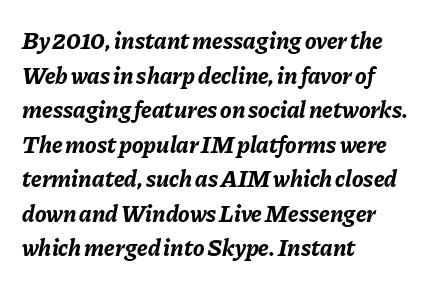
{"italic": "yes", "lean": "right", "slant_degrees": 11, "bold": "yes", "underline": "no", "align": "left", "line_spacing": "normal", "line_spacing_ratio": 1.44, "letter_spacing": "normal", "letter_spacing_em": 0.0, "glyph_px": 24}
